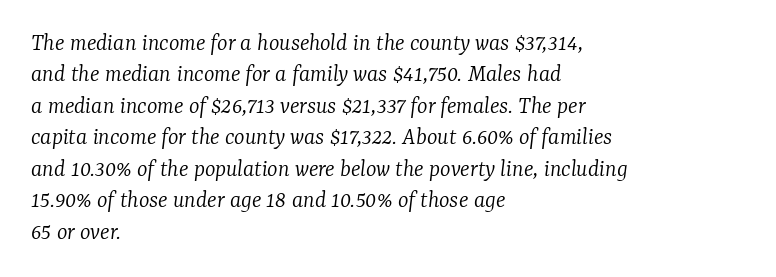
The image shows 25 px text type, italic (leaning right); set left-aligned, normal line spacing (1.26x), normal letter spacing, not underlined.
